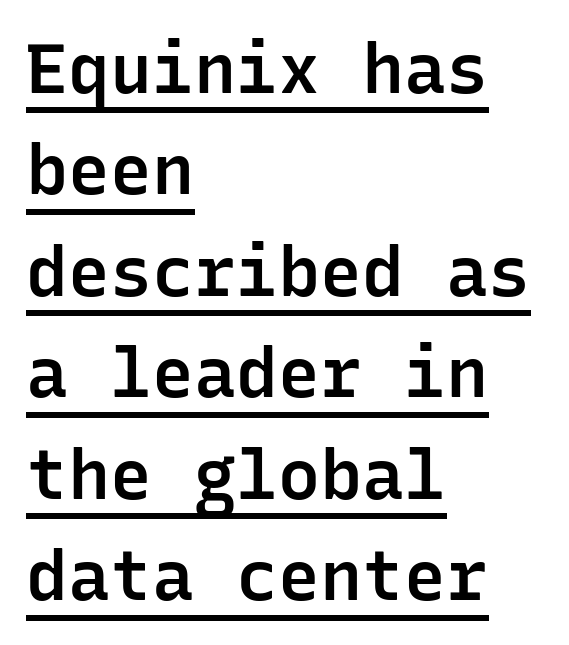
Q: Is the text bold? A: Semi-bold.
Q: Is the text italic (slanted)? A: No, it is upright.
Q: Is the typeface a serif or a sans-serif typeface? A: Sans-serif.
Q: Is the text underlined? A: Yes.
Q: How is the paragraph aligned? A: Left-aligned.
Q: Is the spacing between letters normal or unusually wide? A: Normal.
Q: Is the spacing between lines tight, normal or loose? A: Normal.
Q: Width (condensed, normal, or wide)? A: Normal.
Q: Stroke contrast? A: Low.
Q: x-height? A: Medium.
Q: Monospaced? A: Yes.
